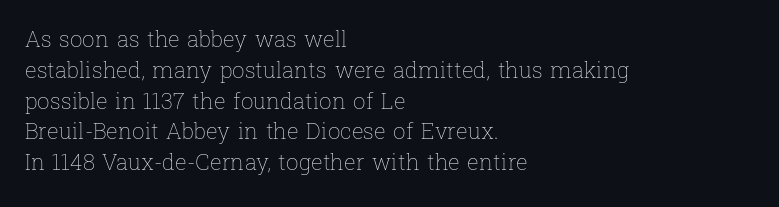
Summary of vertical rhythm: regular, with standard interline spacing. Short note: letters normally spaced. The font's upright variant was chosen for this text. Casual observation: everything's shoved over to the left.
